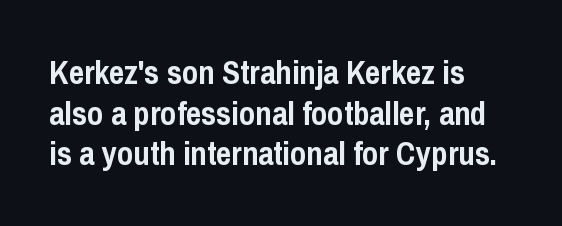
Q: Is the text bold? A: Yes.
Q: Is the text italic (slanted)? A: No, it is upright.
Q: Is the typeface a serif or a sans-serif typeface? A: Sans-serif.
Q: Is the text underlined? A: No.
Q: How is the paragraph aligned? A: Left-aligned.
Q: Is the spacing between letters normal or unusually wide? A: Normal.
Q: Width (condensed, normal, or wide)? A: Condensed.
Q: Stroke contrast? A: Low.
Q: x-height? A: Medium.
Q: Monospaced? A: No.
